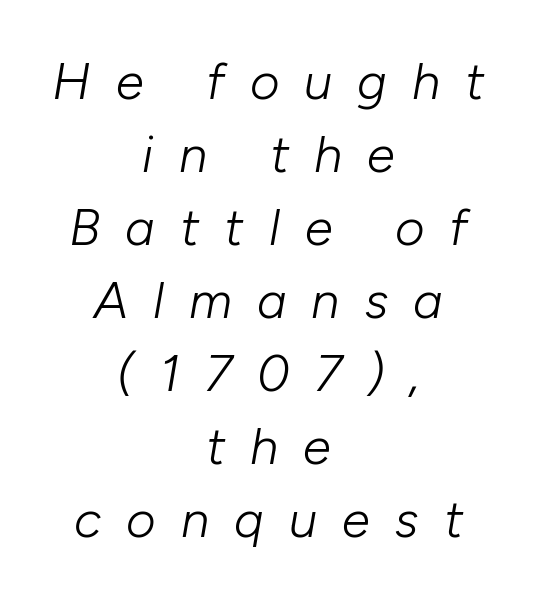
Q: Is the text bold? A: No.
Q: Is the text italic (slanted)? A: Yes, it leans right by about 10 degrees.
Q: Is the text underlined? A: No.
Q: How is the paragraph aligned? A: Centered.
Q: Is the spacing between letters normal or unusually wide? A: Unusually wide.
Q: Is the spacing between lines tight, normal or loose? A: Normal.
Q: Width (condensed, normal, or wide)? A: Normal.
Q: Stroke contrast? A: Low.
Q: x-height? A: Medium.
Q: Monospaced? A: No.
